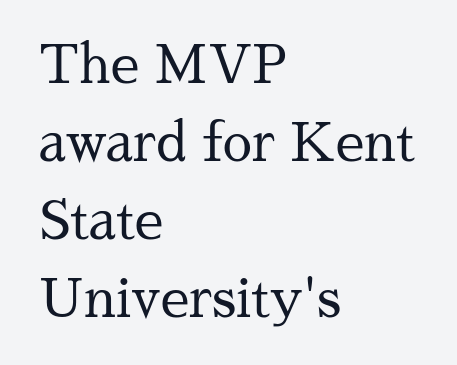
Is there any slant? The stems are plumb. The glyphs are unaccompanied by any horizontal stroke below them. One glance says typical: line gaps are just what's usual. No chunkiness to these letters — they're not bold. Note the varied advance widths — an 'i' is clearly narrower than an 'm'.
